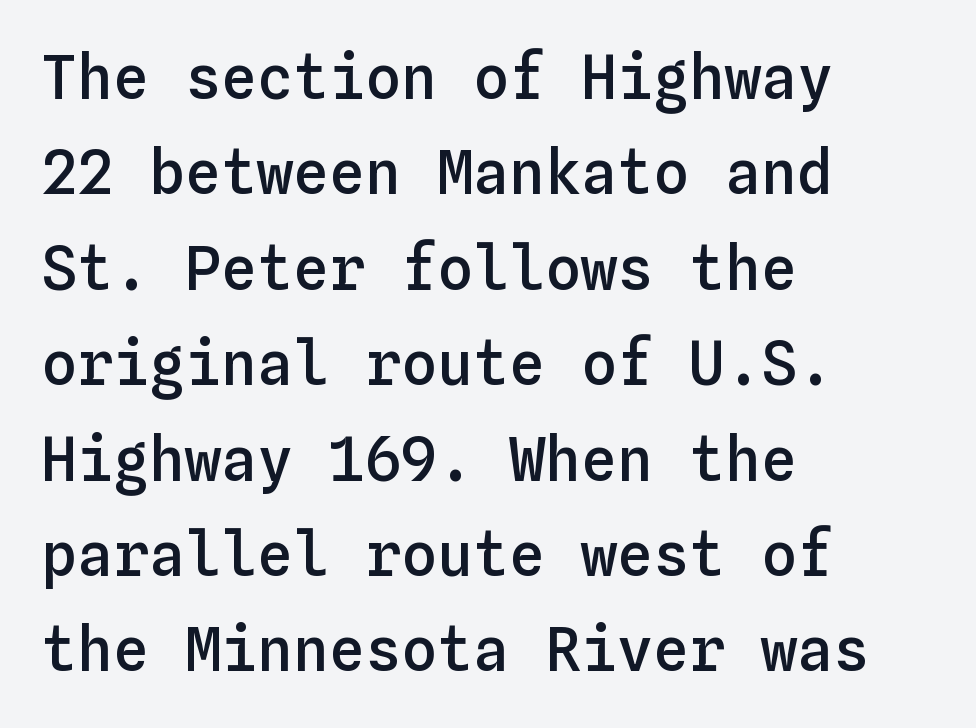
Rendered with straight, roman letterforms. Spacing verdict: monospaced, one width for all characters. A typesetter would call this leading conventional body-copy spacing. One-word summary of the alignment: left. How are the letters spaced? Ordinarily, with no added tracking. Bold? Not quite — semibold, heavier than regular but stopping short.
